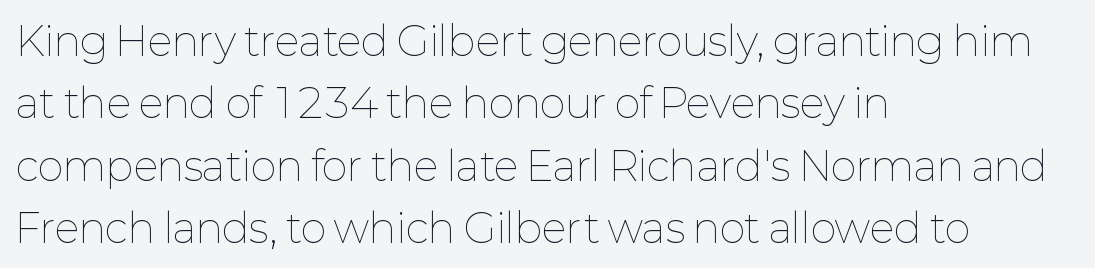
Q: Is the text bold? A: No.
Q: Is the text italic (slanted)? A: No, it is upright.
Q: Is the text underlined? A: No.
Q: How is the paragraph aligned? A: Left-aligned.
Q: Is the spacing between letters normal or unusually wide? A: Normal.
Q: Is the spacing between lines tight, normal or loose? A: Normal.
Q: Width (condensed, normal, or wide)? A: Normal.
Q: Stroke contrast? A: Low.
Q: x-height? A: Medium.
Q: Monospaced? A: No.
